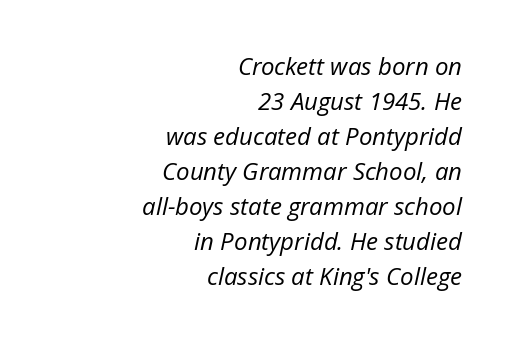
Q: Is the text bold? A: No.
Q: Is the text italic (slanted)? A: Yes, it leans right by about 12 degrees.
Q: Is the text underlined? A: No.
Q: How is the paragraph aligned? A: Right-aligned.
Q: Is the spacing between letters normal or unusually wide? A: Normal.
Q: Is the spacing between lines tight, normal or loose? A: Normal.
